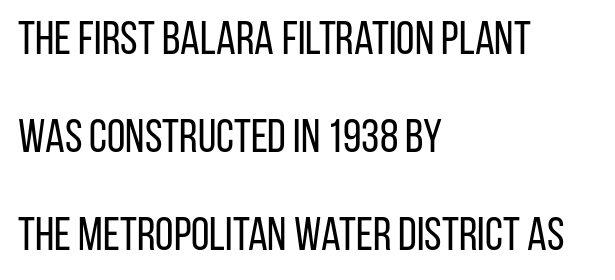
{"serif": "no", "italic": "no", "bold": "no", "weight": "regular", "width": "condensed", "stroke_contrast": "low", "x_height": "large", "monospaced": "no", "underline": "no", "align": "left", "line_spacing": "loose", "line_spacing_ratio": 2.08, "letter_spacing": "normal", "letter_spacing_em": 0.0, "glyph_px": 47}
